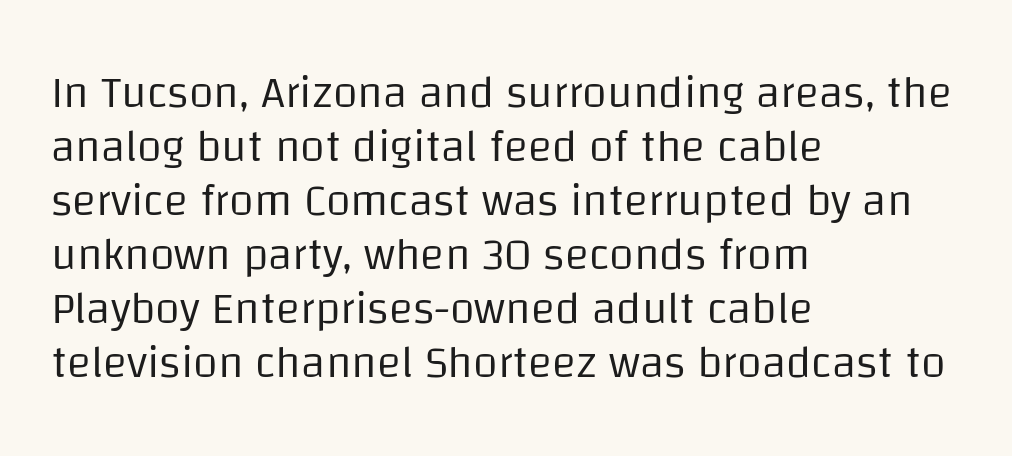
The image shows 45 px regular-weight sans-serif type, upright; set left-aligned, line spacing 1.2x, normal letter spacing, not underlined; low stroke contrast and a large x-height.
